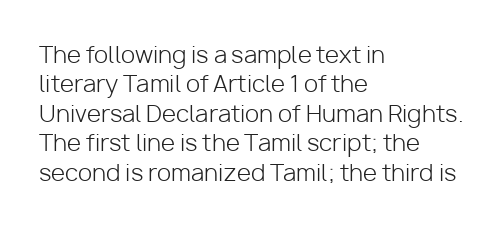
{"italic": "no", "bold": "no", "underline": "no", "align": "left", "line_spacing": "normal", "line_spacing_ratio": 1.28, "letter_spacing": "normal", "letter_spacing_em": 0.0, "glyph_px": 23}
